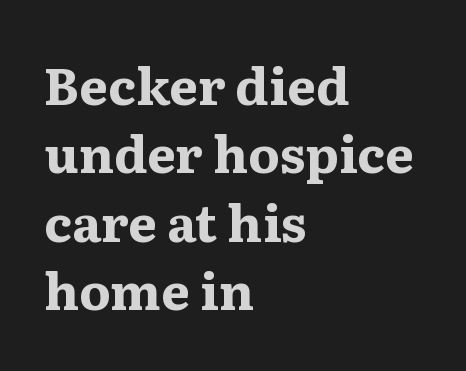
Q: Is the text bold? A: Yes.
Q: Is the text italic (slanted)? A: No, it is upright.
Q: Is the typeface a serif or a sans-serif typeface? A: Serif.
Q: Is the text underlined? A: No.
Q: How is the paragraph aligned? A: Left-aligned.
Q: Is the spacing between letters normal or unusually wide? A: Normal.
Q: Is the spacing between lines tight, normal or loose? A: Normal.
Q: Width (condensed, normal, or wide)? A: Wide.
Q: Stroke contrast? A: Medium.
Q: x-height? A: Medium.
Q: Monospaced? A: No.
